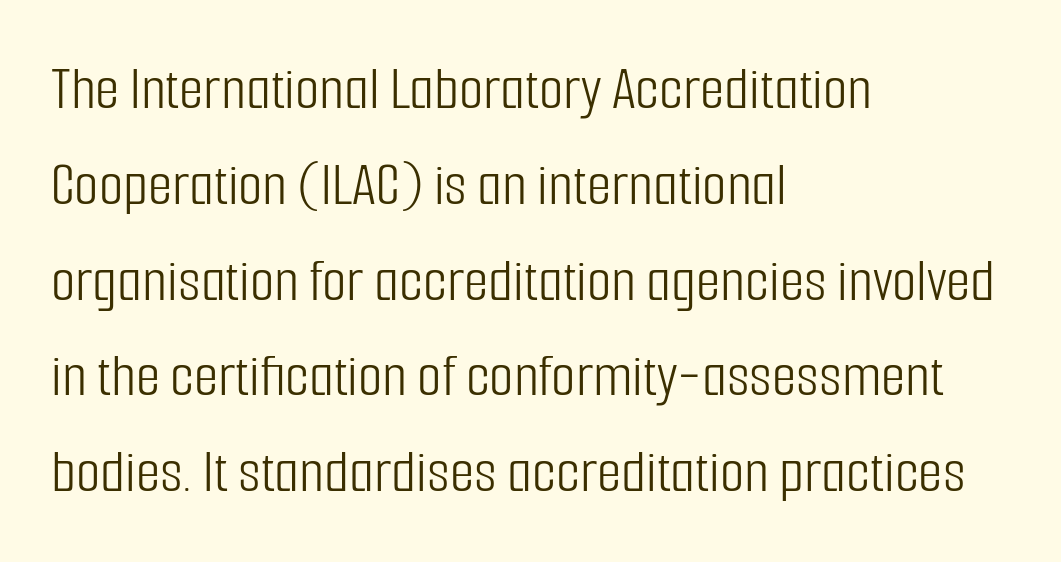
The image shows 63 px light, condensed sans-serif type, upright; set left-aligned, normal line spacing (1.52x), normal letter spacing, not underlined; low stroke contrast and a medium x-height.
